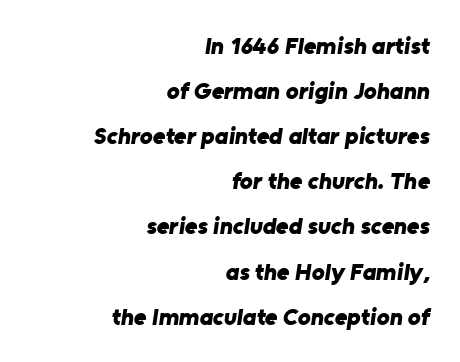
The image shows 24 px bold type; set right-aligned, line spacing 1.88x, normal letter spacing, not underlined.
